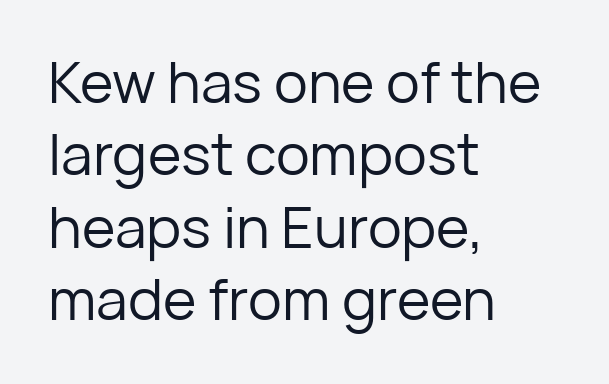
Q: Is the text bold? A: No.
Q: Is the text italic (slanted)? A: No, it is upright.
Q: Is the typeface a serif or a sans-serif typeface? A: Sans-serif.
Q: Is the text underlined? A: No.
Q: How is the paragraph aligned? A: Left-aligned.
Q: Is the spacing between letters normal or unusually wide? A: Normal.
Q: Is the spacing between lines tight, normal or loose? A: Normal.
Q: Width (condensed, normal, or wide)? A: Normal.
Q: Stroke contrast? A: Low.
Q: x-height? A: Medium.
Q: Monospaced? A: No.
